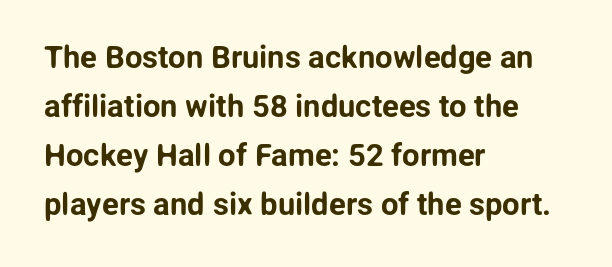
{"serif": "no", "italic": "no", "width": "normal", "stroke_contrast": "low", "x_height": "medium", "monospaced": "no", "underline": "no", "align": "left", "line_spacing": "normal", "line_spacing_ratio": 1.58, "letter_spacing": "normal", "letter_spacing_em": 0.0, "glyph_px": 31}
